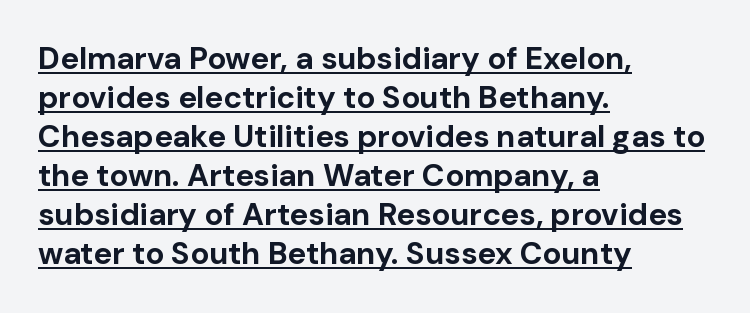
Q: Is the text bold? A: Yes.
Q: Is the text italic (slanted)? A: No, it is upright.
Q: Is the typeface a serif or a sans-serif typeface? A: Sans-serif.
Q: Is the text underlined? A: Yes.
Q: How is the paragraph aligned? A: Left-aligned.
Q: Is the spacing between letters normal or unusually wide? A: Normal.
Q: Is the spacing between lines tight, normal or loose? A: Normal.
Q: Width (condensed, normal, or wide)? A: Normal.
Q: Stroke contrast? A: Low.
Q: x-height? A: Medium.
Q: Monospaced? A: No.
